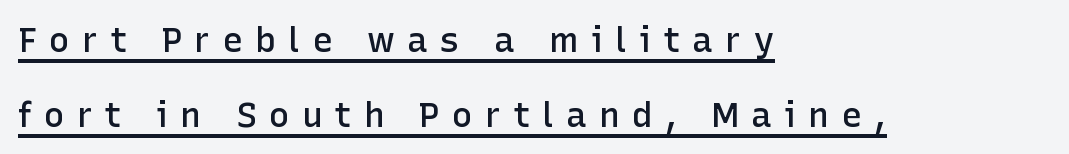
Posture: vertical. Letter spacing: wide. The block of text is sparse from top to bottom, with ample space between rows. A classic flush-left, rag-right setting is used for this passage. Notice how a bar underscores the lettering throughout. The glyphs in this specimen are sans serif.
